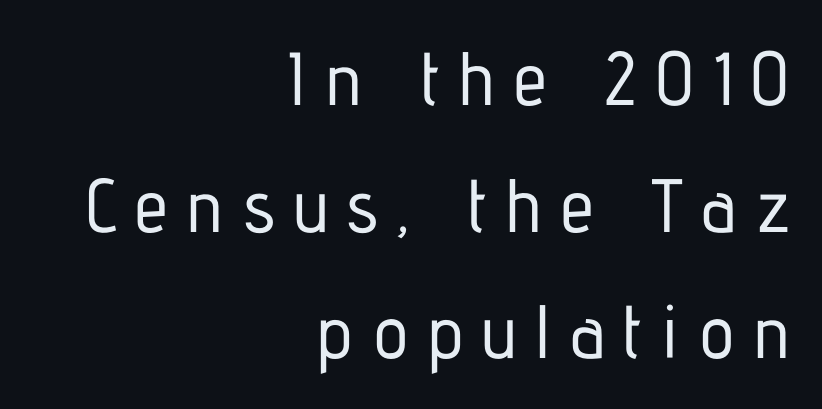
The rendering inserts visible extra space after every character. If you drew a line through each stem, it would be perfectly vertical. This block has exactly the height ordinary leading produces. Each line ends at the same right margin while the left side varies. Varying glyph widths throughout — classic text-font behaviour. Font category for this specimen: sans-serif.
